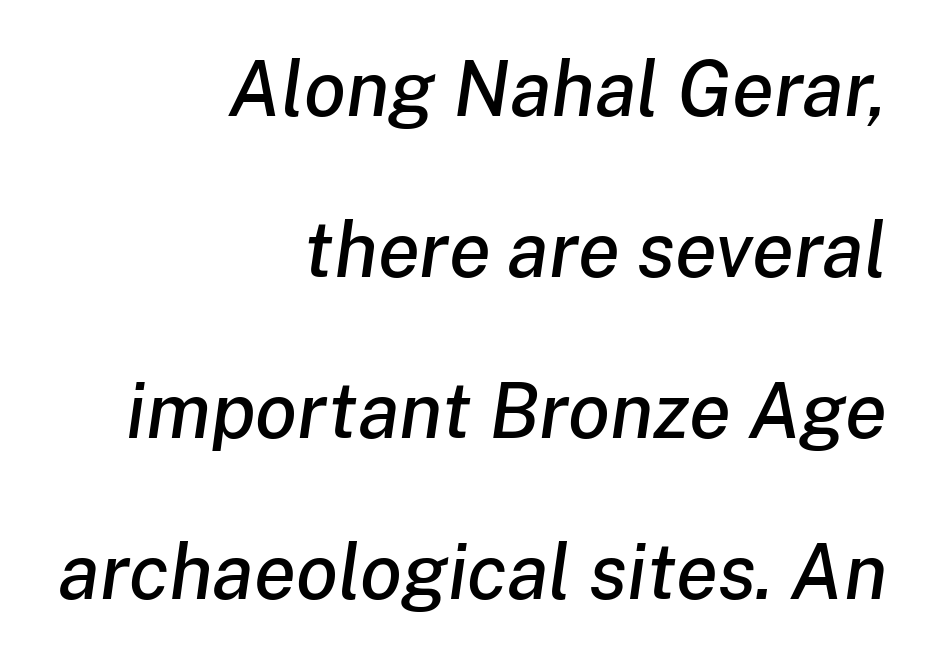
Q: Is the text italic (slanted)? A: Yes, it leans right by about 8 degrees.
Q: Is the text underlined? A: No.
Q: How is the paragraph aligned? A: Right-aligned.
Q: Is the spacing between letters normal or unusually wide? A: Normal.
Q: Is the spacing between lines tight, normal or loose? A: Loose.
Q: Width (condensed, normal, or wide)? A: Normal.
Q: Stroke contrast? A: Low.
Q: x-height? A: Medium.
Q: Monospaced? A: No.
